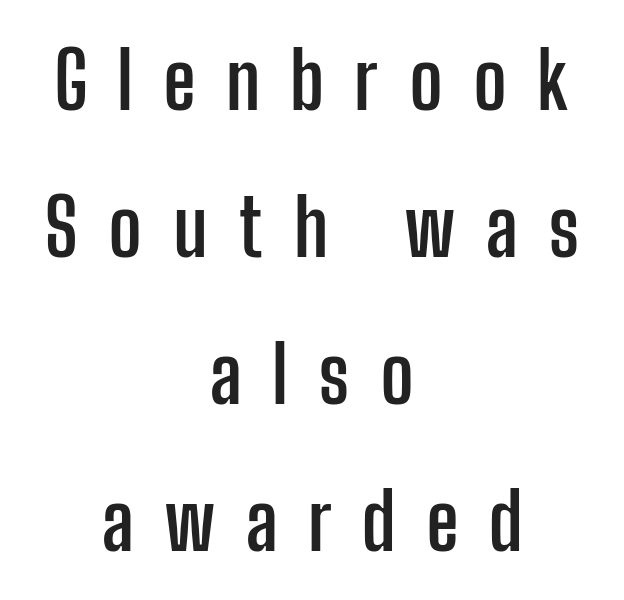
{"serif": "no", "italic": "no", "bold": "yes", "weight": "semibold", "width": "condensed", "stroke_contrast": "low", "x_height": "medium", "monospaced": "no", "underline": "no", "align": "center", "line_spacing_ratio": 1.86, "letter_spacing": "wide", "letter_spacing_em": 0.38, "glyph_px": 79}
